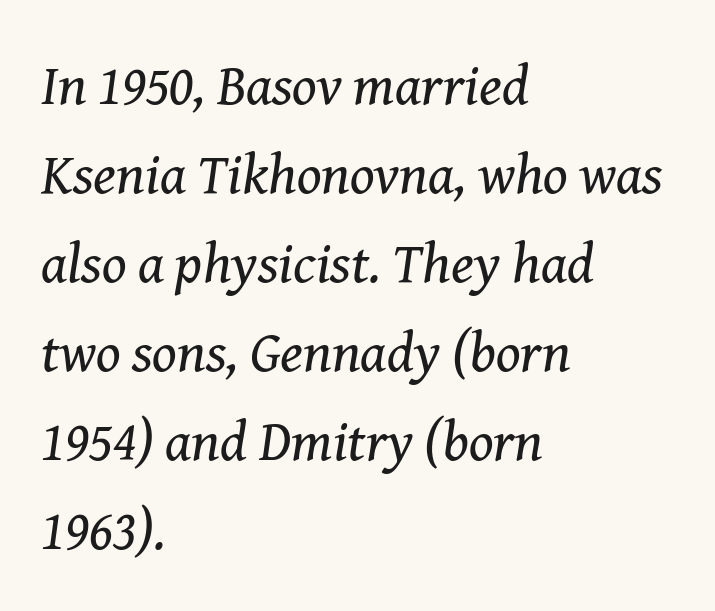
The image shows 57 px regular-weight serif type, italic (leaning right); set left-aligned, normal line spacing (1.56x), normal letter spacing, not underlined; medium stroke contrast and a medium x-height.
